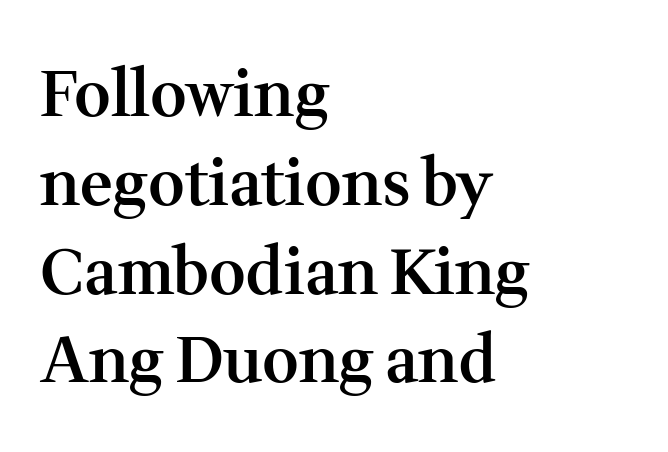
{"serif": "yes", "italic": "no", "bold": "semi", "weight": "semibold", "width": "normal", "stroke_contrast": "medium", "x_height": "medium", "monospaced": "no", "underline": "no", "align": "left", "line_spacing": "normal", "line_spacing_ratio": 1.41, "letter_spacing": "normal", "letter_spacing_em": 0.0, "glyph_px": 63}
